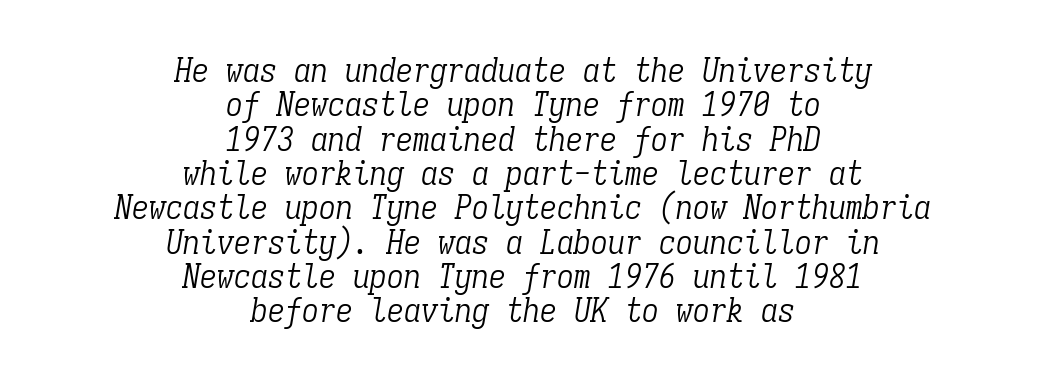
Q: Is the text bold? A: No.
Q: Is the text italic (slanted)? A: Yes, it leans right by about 9 degrees.
Q: Is the typeface a serif or a sans-serif typeface? A: Serif.
Q: Is the text underlined? A: No.
Q: How is the paragraph aligned? A: Centered.
Q: Is the spacing between letters normal or unusually wide? A: Normal.
Q: Is the spacing between lines tight, normal or loose? A: Tight.
Q: Width (condensed, normal, or wide)? A: Condensed.
Q: Stroke contrast? A: Low.
Q: x-height? A: Medium.
Q: Monospaced? A: Yes.
